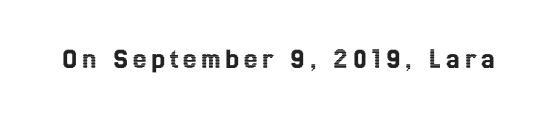
This rendering features lettering with no underline. This sample uses an upright cut, with every glyph sitting square on the baseline. Is this a fixed-width face? No — the glyphs have proportional, varying widths.
